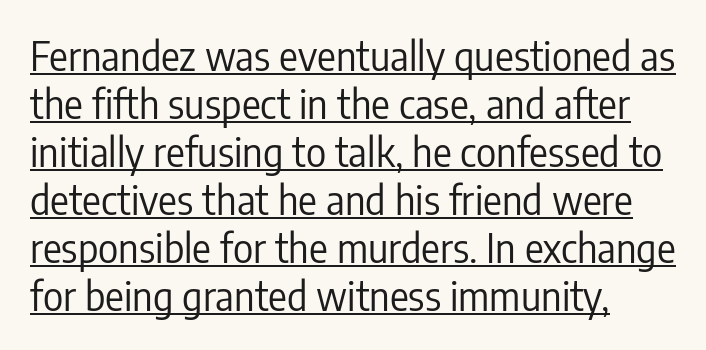
Where is the straight margin? On the left. Vertical stems look standard width or narrower in stroke. This sample has the flowing, uneven cadence of proportional lettering. The letterforms sit shoulder to shoulder at normal distance.
